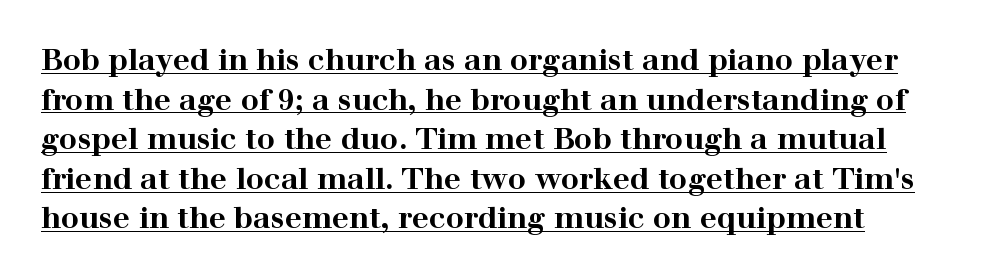
{"serif": "yes", "italic": "no", "bold": "yes", "weight": "bold", "width": "wide", "stroke_contrast": "high", "x_height": "medium", "monospaced": "no", "underline": "yes", "line_spacing": "normal", "line_spacing_ratio": 1.32, "letter_spacing": "normal", "letter_spacing_em": 0.0, "glyph_px": 30}
